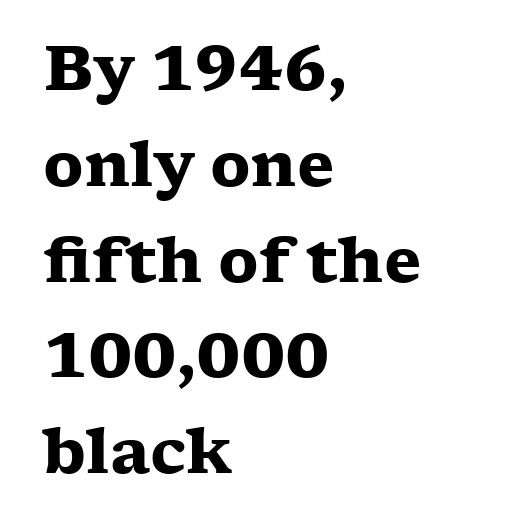
Q: Is the text bold? A: Yes.
Q: Is the text italic (slanted)? A: No, it is upright.
Q: Is the typeface a serif or a sans-serif typeface? A: Serif.
Q: Is the text underlined? A: No.
Q: How is the paragraph aligned? A: Left-aligned.
Q: Is the spacing between letters normal or unusually wide? A: Normal.
Q: Is the spacing between lines tight, normal or loose? A: Normal.
Q: Width (condensed, normal, or wide)? A: Wide.
Q: Stroke contrast? A: Low.
Q: x-height? A: Medium.
Q: Monospaced? A: No.
